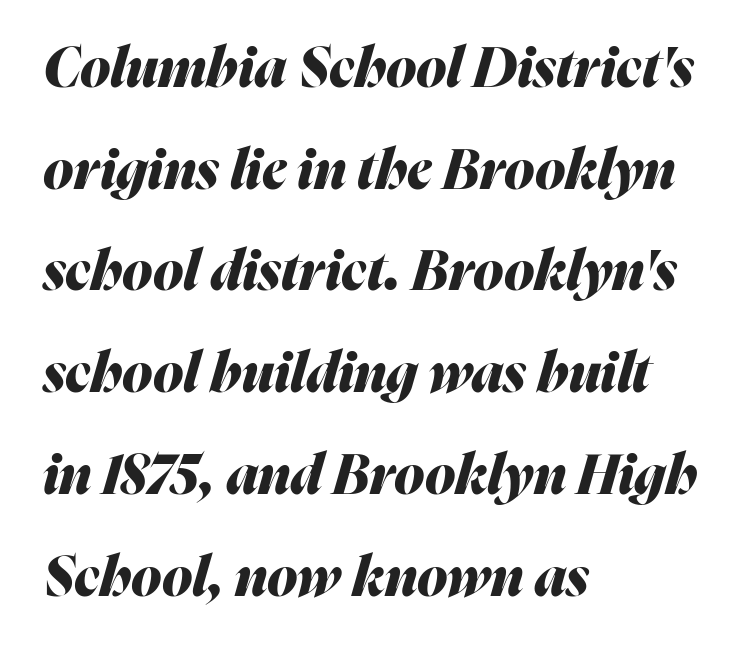
Q: Is the text bold? A: Yes.
Q: Is the text italic (slanted)? A: Yes, it leans right by about 16 degrees.
Q: Is the text underlined? A: No.
Q: How is the paragraph aligned? A: Left-aligned.
Q: Is the spacing between letters normal or unusually wide? A: Normal.
Q: Width (condensed, normal, or wide)? A: Normal.
Q: Stroke contrast? A: Medium.
Q: x-height? A: Medium.
Q: Monospaced? A: No.
